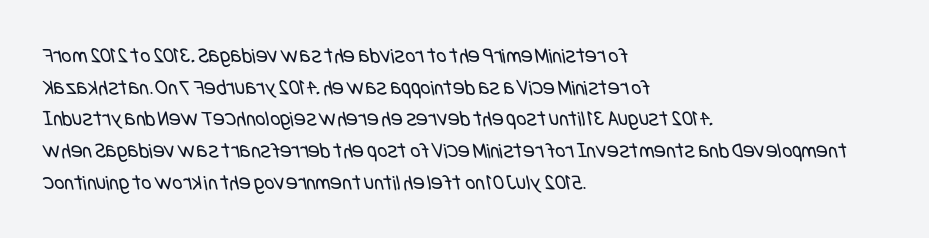
The image shows 22 px text type; set left-aligned, normal line spacing (1.44x), normal letter spacing, not underlined.
